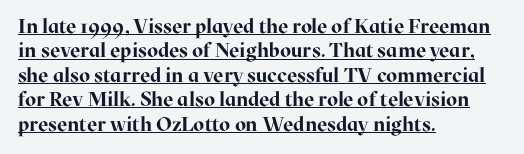
Q: Is the text bold? A: Yes.
Q: Is the text italic (slanted)? A: No, it is upright.
Q: Is the text underlined? A: Yes.
Q: How is the paragraph aligned? A: Left-aligned.
Q: Is the spacing between letters normal or unusually wide? A: Normal.
